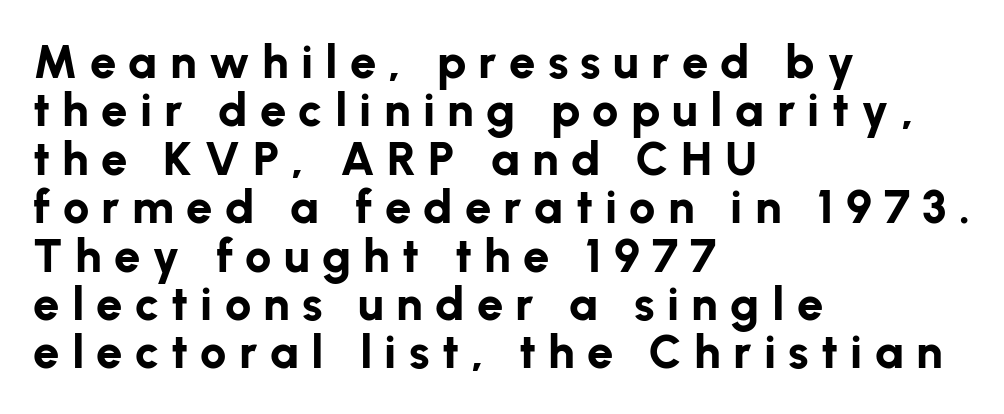
{"serif": "no", "italic": "no", "bold": "yes", "weight": "bold", "width": "normal", "stroke_contrast": "low", "x_height": "medium", "monospaced": "no", "underline": "no", "align": "left", "line_spacing": "tight", "line_spacing_ratio": 1.03, "letter_spacing": "wide", "letter_spacing_em": 0.26, "glyph_px": 47}
